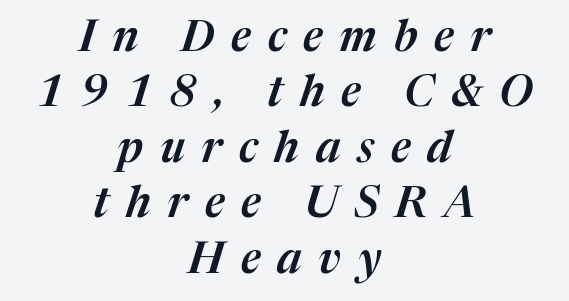
The image shows 43 px text type, italic (leaning right); set centered, normal line spacing (1.29x), unusually wide letter spacing (+0.39 em), not underlined; medium stroke contrast and a medium x-height.
